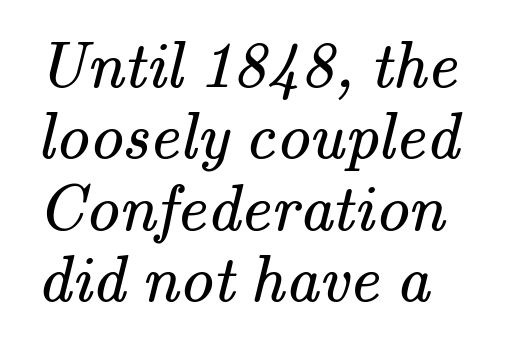
Line beginnings align vertically; line endings do not. This sample has the flowing, uneven cadence of proportional lettering. Check where the strokes stop: tiny serifs finish them off. This sample trades vertical openness for compactness between lines.
